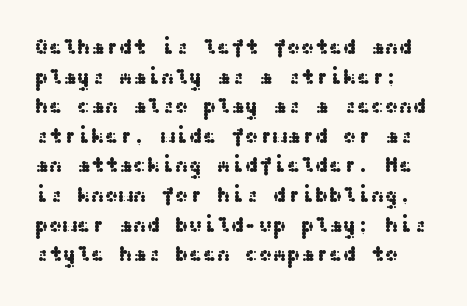
Q: Is the text italic (slanted)? A: No, it is upright.
Q: Is the text underlined? A: No.
Q: Is the spacing between letters normal or unusually wide? A: Normal.
Q: Is the spacing between lines tight, normal or loose? A: Normal.
